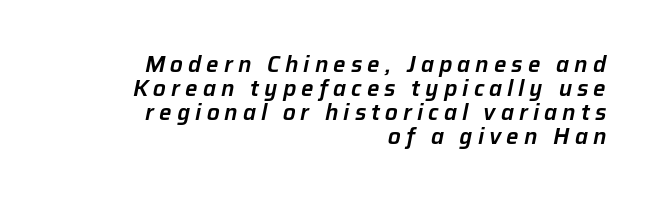
Clear beneath every line of the passage. Does the copy run flush right? Yes — the right margin is perfectly even. The space between consecutive lines is stingy. The face used here has a pronounced slope to its letters. In terms of letterspacing, this is a distinctly airy, spread setting.
